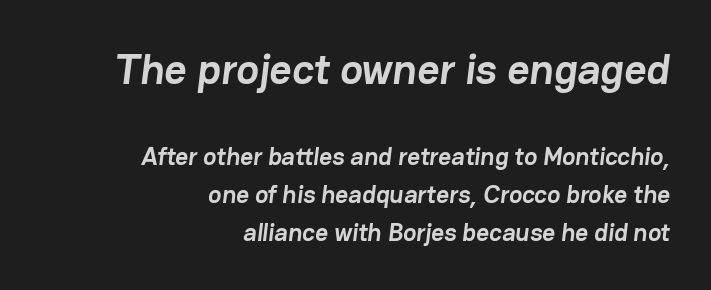
The image shows 43 px semibold sans-serif type; set right-aligned, normal line spacing (1.51x), normal letter spacing, not underlined; the first (top) block is 1.72x larger; low stroke contrast and a medium x-height.
